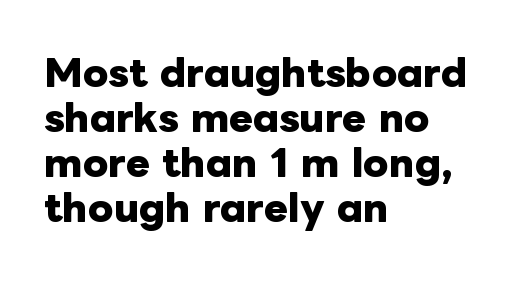
The image shows 36 px heavy type, upright; set left-aligned, normal line spacing (1.25x), normal letter spacing, not underlined; low stroke contrast and a medium x-height.
